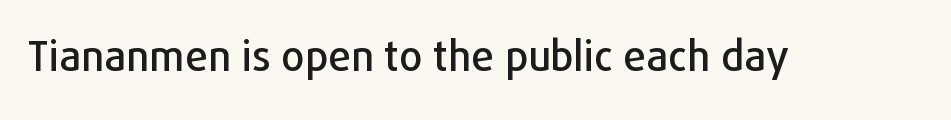
Students, note that the glyphs here touch the page at normal intervals. The gap between lines stays unmarked. The characters display no serif detailing; their extremities are plain. You could not count columns in this text — the font is proportionally spaced. Posture: straight, roman, zero tilt.
